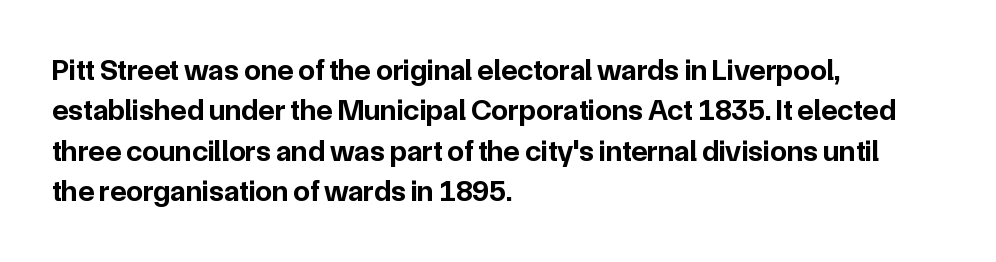
{"serif": "no", "italic": "no", "bold": "yes", "weight": "bold", "width": "normal", "stroke_contrast": "low", "x_height": "medium", "monospaced": "no", "underline": "no", "align": "left", "line_spacing": "normal", "line_spacing_ratio": 1.35, "letter_spacing": "normal", "letter_spacing_em": 0.0, "glyph_px": 30}
